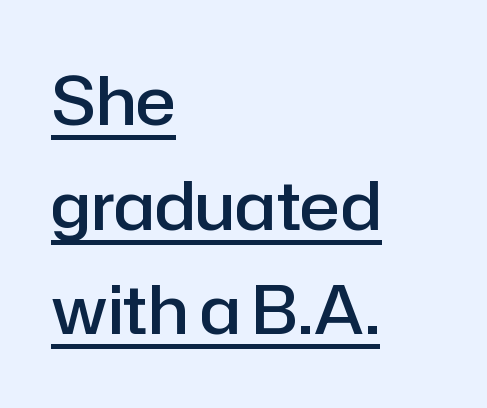
Q: Is the text bold? A: Semi-bold.
Q: Is the text italic (slanted)? A: No, it is upright.
Q: Is the typeface a serif or a sans-serif typeface? A: Sans-serif.
Q: Is the text underlined? A: Yes.
Q: How is the paragraph aligned? A: Left-aligned.
Q: Is the spacing between letters normal or unusually wide? A: Normal.
Q: Is the spacing between lines tight, normal or loose? A: Normal.
Q: Width (condensed, normal, or wide)? A: Normal.
Q: Stroke contrast? A: Low.
Q: x-height? A: Medium.
Q: Monospaced? A: No.
